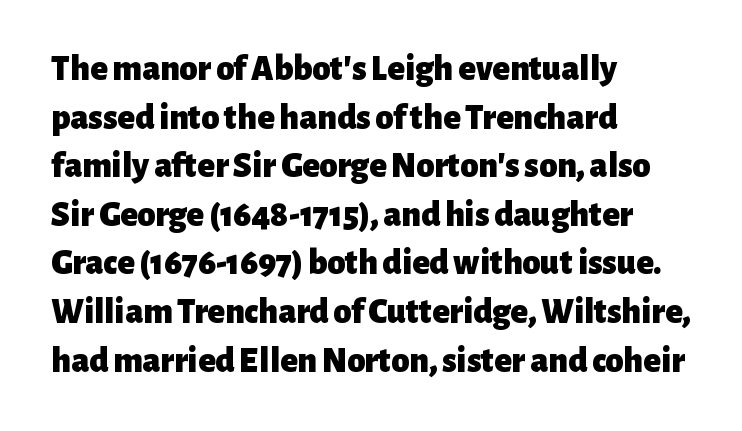
The image shows 36 px heavy sans-serif type, upright; set left-aligned, normal line spacing (1.35x), normal letter spacing, not underlined; low stroke contrast and a medium x-height.
